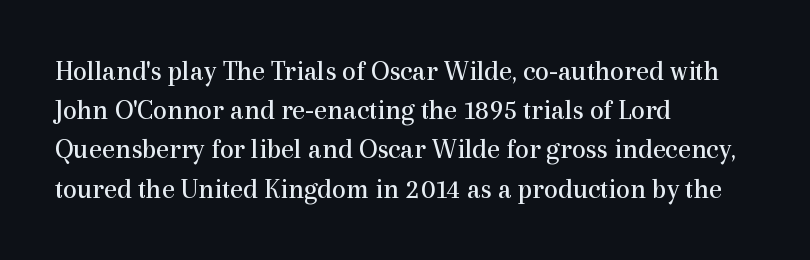
The image shows 28 px regular-weight serif type, upright; set left-aligned, normal line spacing (1.4x), normal letter spacing, not underlined; a medium x-height.
